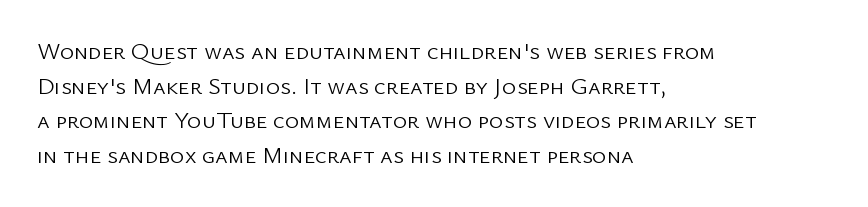
Regarding leading, the lines here are spaced in the standard way. The letters look calm and open, with moderate or lighter stems. Layout note: lines flush left. The rendering keeps characters at their native spacing. The lettering stays uniformly vertical, giving the passage a roman look. Underline: absent.
